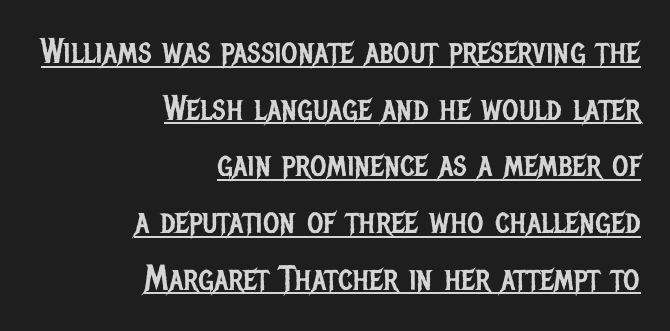
Compared with a typical body face, this is equally light or lighter still. Underlined type. Is there much room between lines? A standard amount, neither cramped nor airy. Here the designer chose a conventional face with non-uniform glyph widths.
